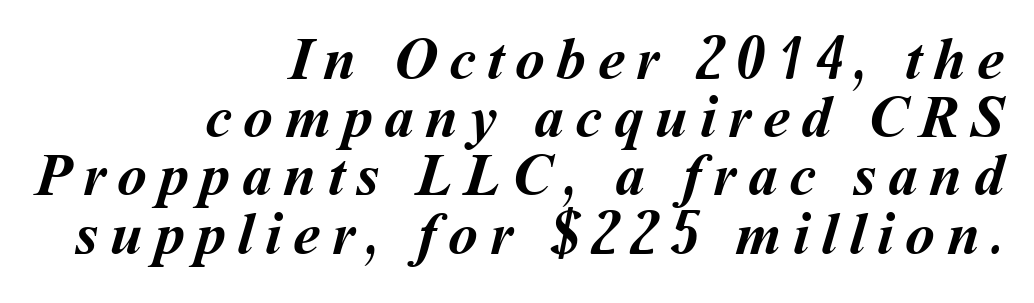
The image shows 60 px semibold type; set right-aligned, tight line spacing (0.97x), not underlined; medium stroke contrast and a medium x-height.
